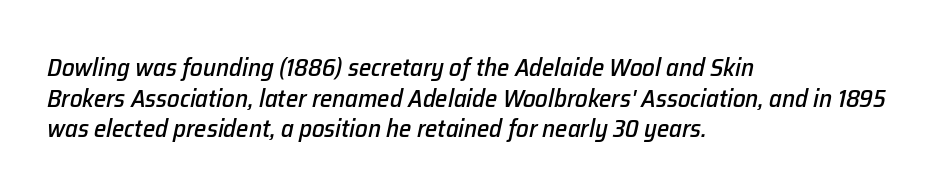
Casual observation: everything's shoved over to the left. Students, note that the glyphs here touch the page at normal intervals. Words float on clear page, feet unadorned. Yep, that's italic — everything's leaning.
